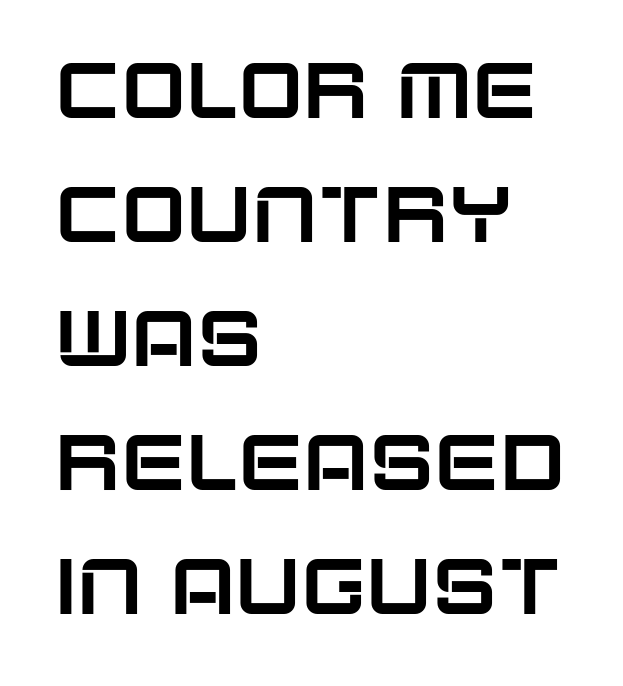
The image shows 78 px sans-serif type, upright; set left-aligned, normal line spacing (1.59x), normal letter spacing, not underlined; low stroke contrast and a large x-height.
